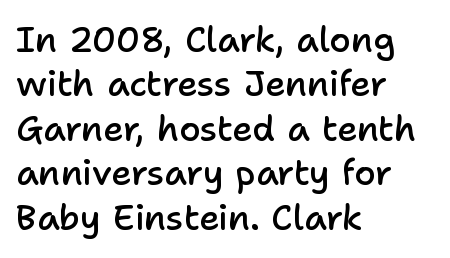
The image shows 35 px semibold sans-serif type, upright; set left-aligned, normal line spacing (1.27x), normal letter spacing, not underlined; low stroke contrast and a medium x-height.
